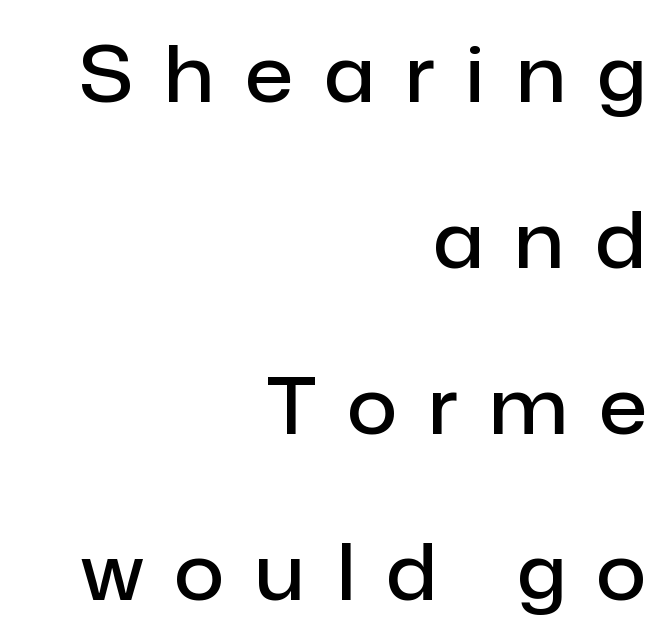
{"serif": "no", "italic": "no", "bold": "semi", "weight": "semibold", "width": "normal", "stroke_contrast": "low", "x_height": "medium", "monospaced": "no", "underline": "no", "align": "right", "line_spacing": "loose", "line_spacing_ratio": 2.13, "letter_spacing": "wide", "letter_spacing_em": 0.4, "glyph_px": 78}
